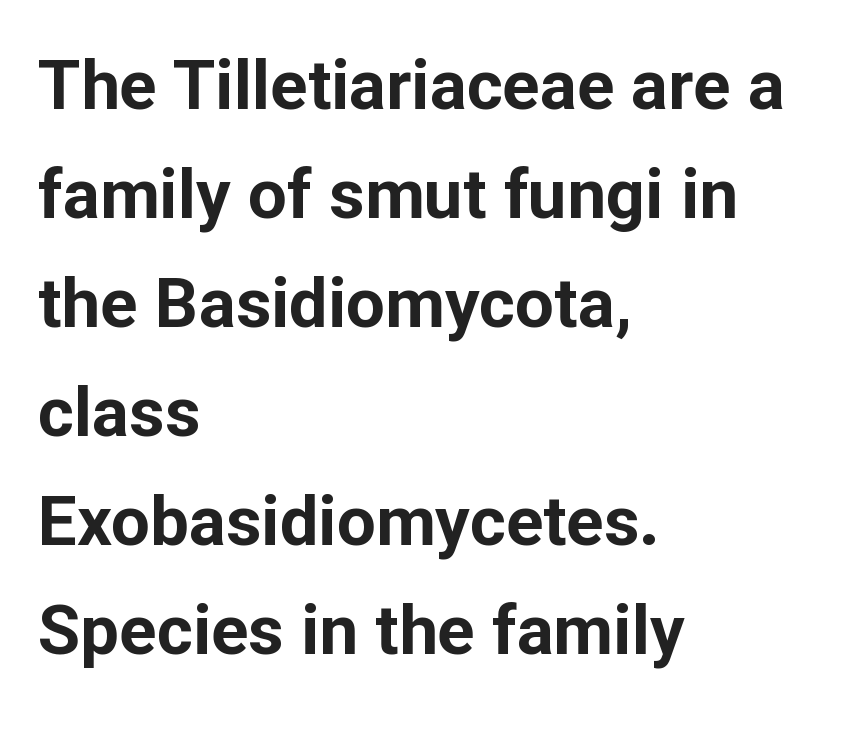
Regarding serifs, this sample does without them. The space beneath each line is pristine and unruled. What stands out about the letter spacing? Nothing — it is the standard amount. The typesetter chose a ragged-right arrangement here.
